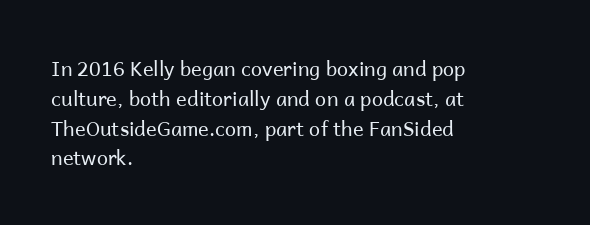
Q: Is the text bold? A: No.
Q: Is the text italic (slanted)? A: No, it is upright.
Q: Is the text underlined? A: No.
Q: How is the paragraph aligned? A: Left-aligned.
Q: Is the spacing between letters normal or unusually wide? A: Normal.
Q: Is the spacing between lines tight, normal or loose? A: Normal.
